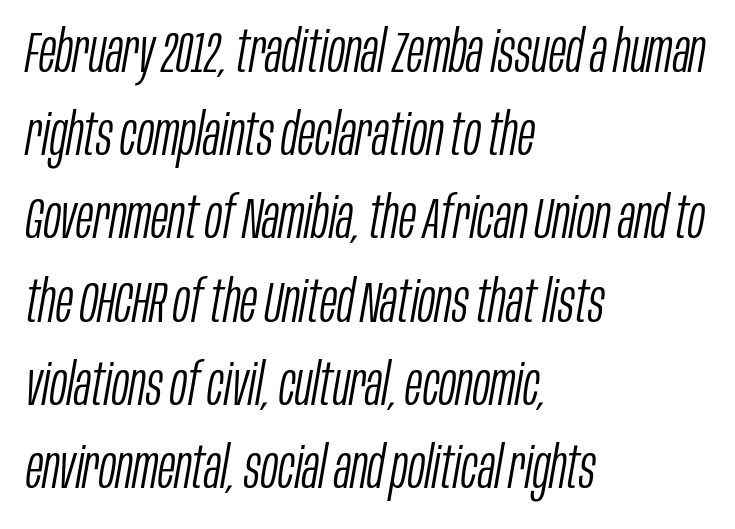
The image shows 57 px light, condensed type, italic (leaning right); set left-aligned, normal line spacing (1.46x), normal letter spacing, not underlined; low stroke contrast and a large x-height.
